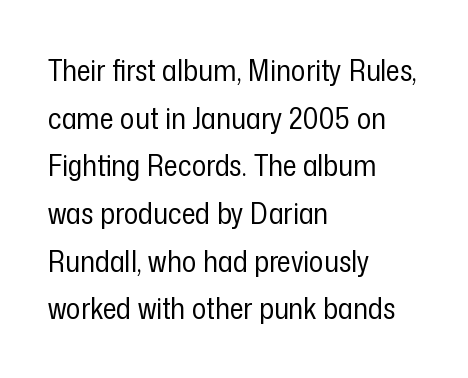
The image shows 30 px regular-weight, condensed sans-serif type, upright; set left-aligned, normal line spacing (1.59x), normal letter spacing, not underlined; low stroke contrast and a medium x-height.
